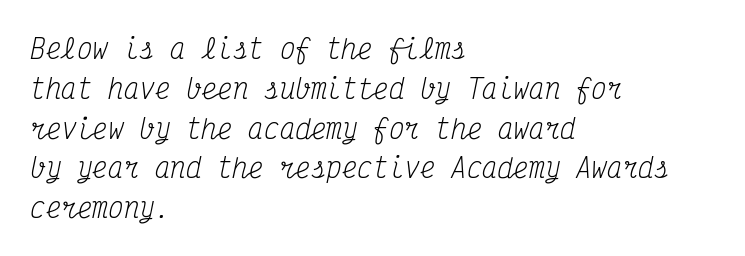
Left-aligned paragraph, ragged on the right. The rendering keeps characters at their native spacing. The font's italic variant was chosen for this text. The block of text has a typical density, with ordinary space between rows.
